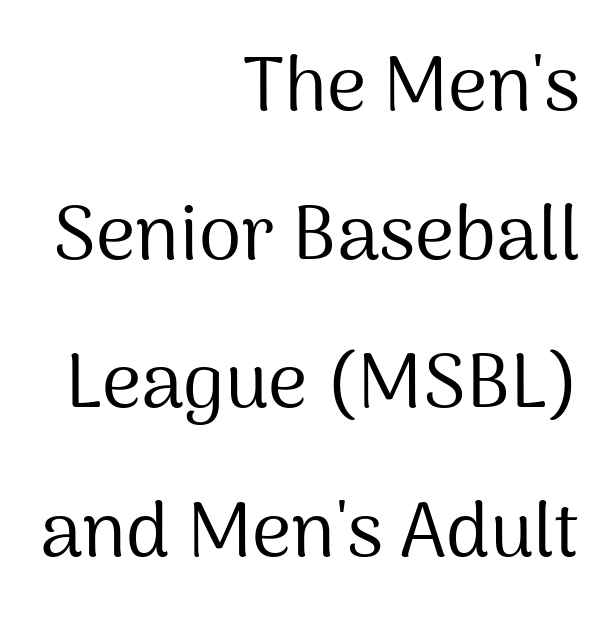
{"serif": "no", "italic": "no", "bold": "no", "weight": "regular", "width": "normal", "stroke_contrast": "medium", "x_height": "medium", "monospaced": "no", "underline": "no", "align": "right", "line_spacing": "loose", "line_spacing_ratio": 1.93, "letter_spacing": "normal", "letter_spacing_em": 0.0, "glyph_px": 77}
